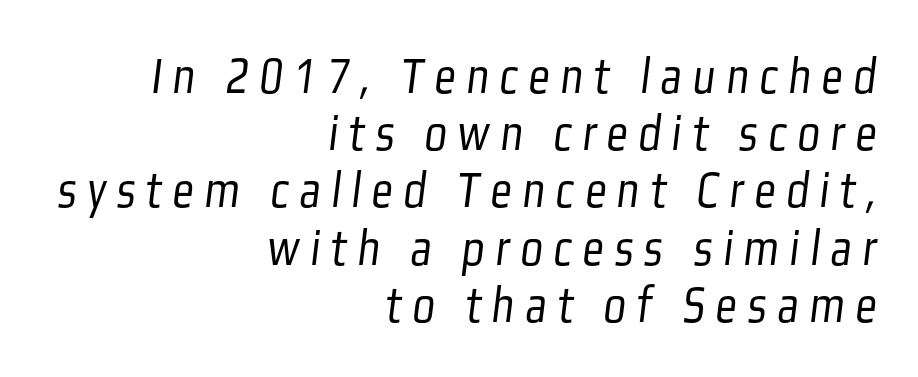
{"serif": "no", "bold": "no", "weight": "light", "width": "condensed", "stroke_contrast": "low", "x_height": "medium", "monospaced": "no", "underline": "no", "align": "right", "line_spacing": "tight", "line_spacing_ratio": 1.08, "letter_spacing": "wide", "letter_spacing_em": 0.2, "glyph_px": 53}
